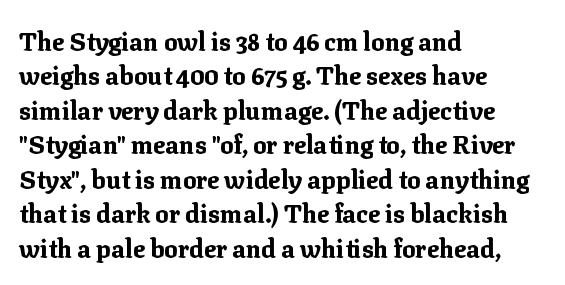
Plain, unruled lines of type. Italic: no, the glyphs are upright roman. The face used here has the dense, thick strokes of a bold. Compared with typical paragraphs, the rows here are spaced about the same. The paragraph has a hard left edge and a soft right edge. Here the glyphs are tracked normally, forming tight word shapes.
